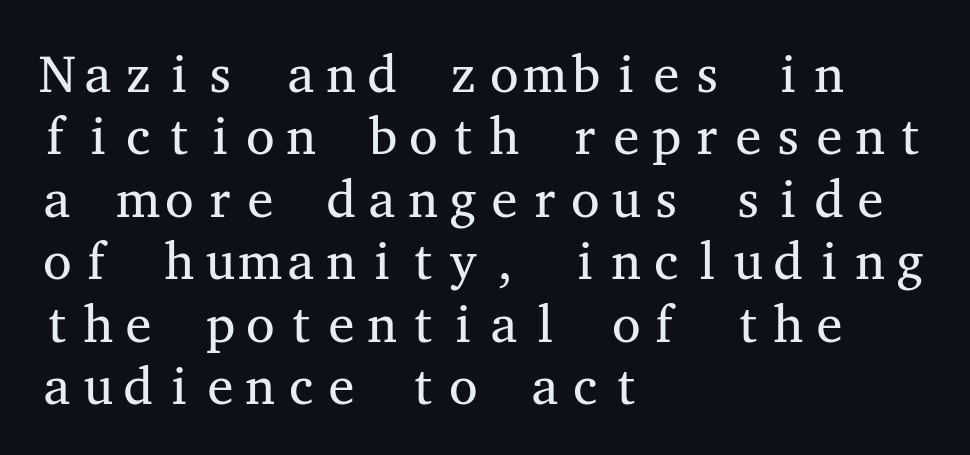
One-word summary of the alignment: left. The letters look calm and open, with moderate or lighter stems. Caption: standard tracking, unaltered. This is the regular roman posture of the typeface. You could count columns in this text — the font is strictly monospaced. No word sits above an underline.
